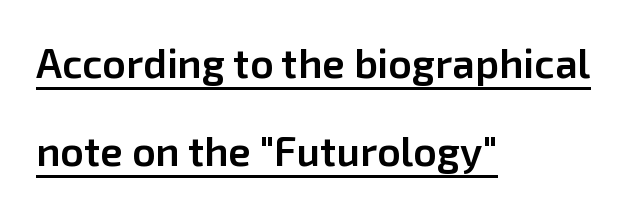
Q: Is the text bold? A: Semi-bold.
Q: Is the text italic (slanted)? A: No, it is upright.
Q: Is the typeface a serif or a sans-serif typeface? A: Sans-serif.
Q: Is the text underlined? A: Yes.
Q: How is the paragraph aligned? A: Left-aligned.
Q: Is the spacing between letters normal or unusually wide? A: Normal.
Q: Is the spacing between lines tight, normal or loose? A: Loose.
Q: Width (condensed, normal, or wide)? A: Normal.
Q: Stroke contrast? A: Low.
Q: x-height? A: Medium.
Q: Monospaced? A: No.
